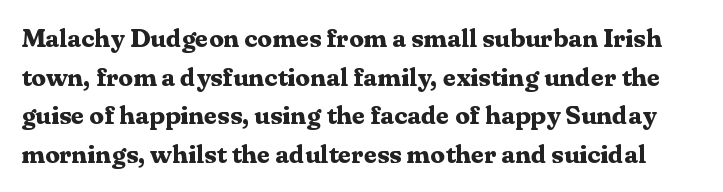
The rows are spaced the way most documents space them. In terms of letterspacing, this is plain default setting. Ascenders rise straight up at ninety degrees. The baseline area is clear. Typographic density is high because the face is bold.
